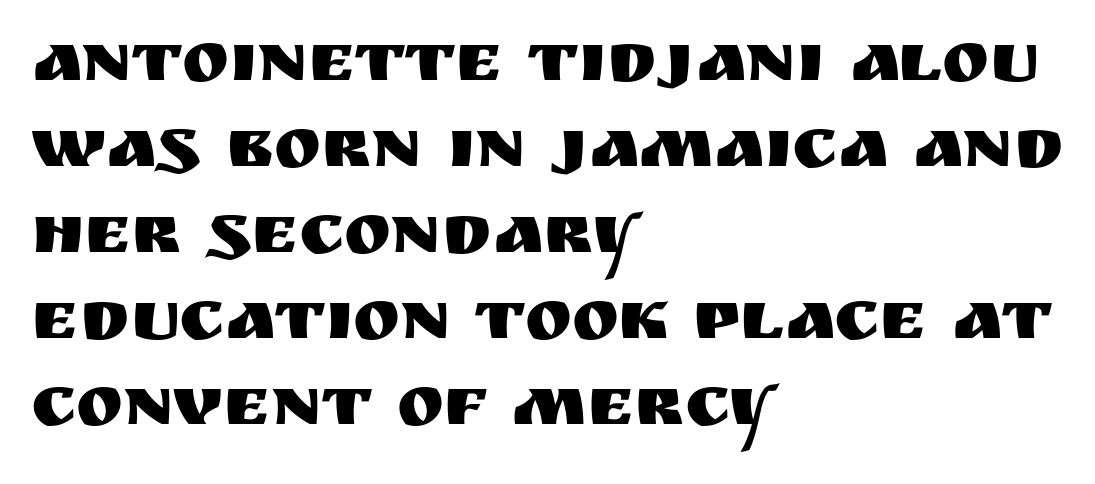
The image shows 71 px sans-serif type, upright; set left-aligned, line spacing 1.21x, normal letter spacing, not underlined; medium stroke contrast and a large x-height.
